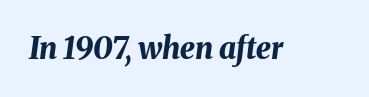
{"italic": "yes", "lean": "right", "slant_degrees": 8, "bold": "yes", "weight": "bold", "width": "normal", "stroke_contrast": "medium", "x_height": "medium", "monospaced": "no", "underline": "no", "letter_spacing": "normal", "letter_spacing_em": 0.0, "glyph_px": 30}
